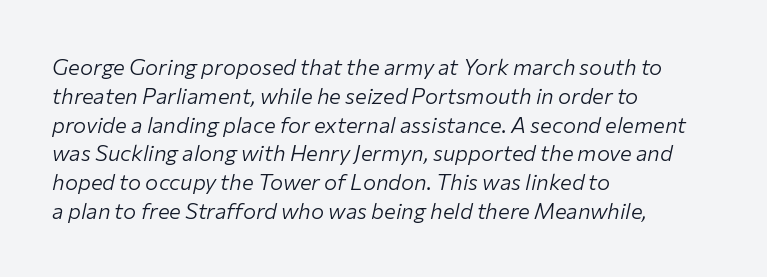
The image shows 22 px text type, italic (leaning right); set left-aligned, normal line spacing (1.31x), normal letter spacing, not underlined.
